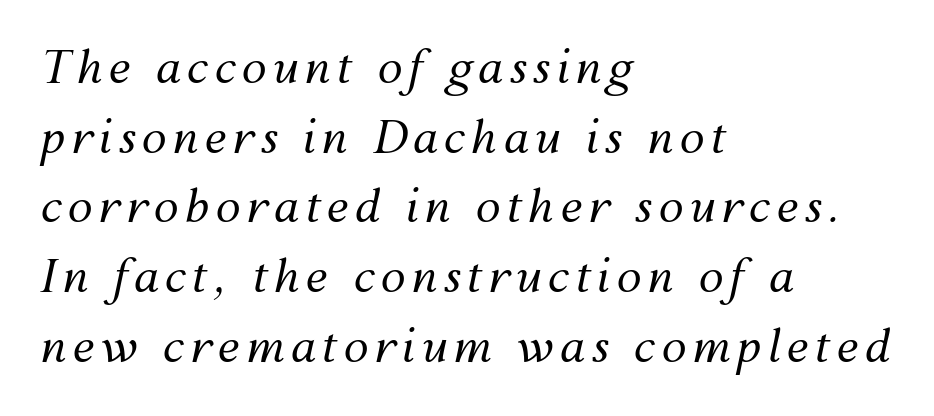
Q: Is the text bold? A: No.
Q: Is the text italic (slanted)? A: Yes, it leans right by about 12 degrees.
Q: Is the text underlined? A: No.
Q: How is the paragraph aligned? A: Left-aligned.
Q: Is the spacing between lines tight, normal or loose? A: Normal.
Q: Width (condensed, normal, or wide)? A: Normal.
Q: Stroke contrast? A: Medium.
Q: x-height? A: Medium.
Q: Monospaced? A: No.
